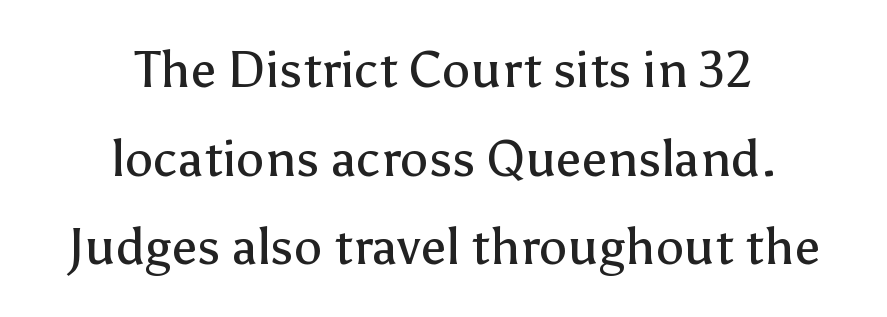
The image shows 51 px regular-weight sans-serif type, upright; set centered, line spacing 1.74x, normal letter spacing, not underlined; low stroke contrast and a medium x-height.
